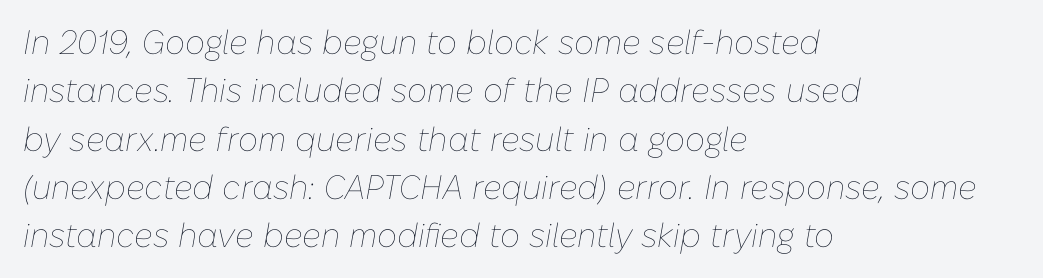
The image shows 34 px thin type, italic (leaning right); set left-aligned, normal line spacing (1.42x), normal letter spacing, not underlined; low stroke contrast and a medium x-height.
